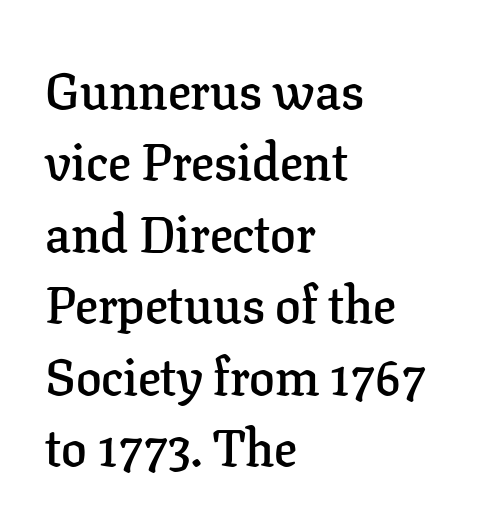
Q: Is the text bold? A: Semi-bold.
Q: Is the text italic (slanted)? A: No, it is upright.
Q: Is the typeface a serif or a sans-serif typeface? A: Serif.
Q: Is the text underlined? A: No.
Q: How is the paragraph aligned? A: Left-aligned.
Q: Is the spacing between letters normal or unusually wide? A: Normal.
Q: Is the spacing between lines tight, normal or loose? A: Normal.
Q: Width (condensed, normal, or wide)? A: Normal.
Q: Stroke contrast? A: Low.
Q: x-height? A: Medium.
Q: Monospaced? A: No.
